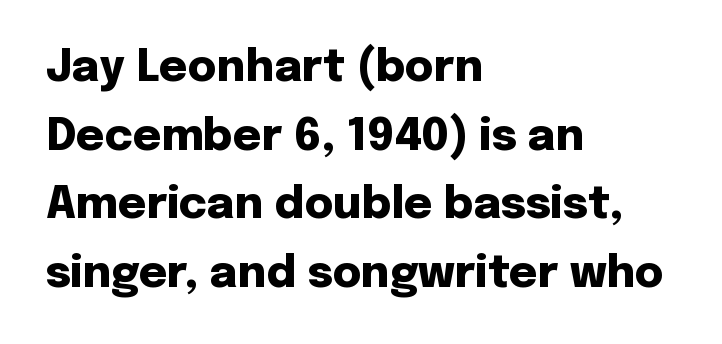
{"serif": "no", "italic": "no", "bold": "yes", "weight": "heavy", "width": "normal", "stroke_contrast": "low", "x_height": "medium", "monospaced": "no", "underline": "no", "align": "left", "line_spacing": "normal", "line_spacing_ratio": 1.56, "letter_spacing": "normal", "letter_spacing_em": 0.0, "glyph_px": 44}
